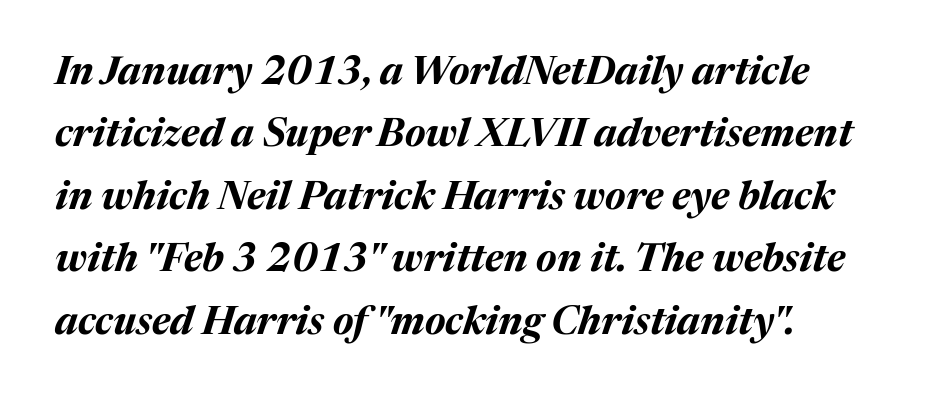
{"italic": "yes", "lean": "right", "slant_degrees": 17, "bold": "yes", "weight": "bold", "width": "normal", "stroke_contrast": "medium", "x_height": "medium", "monospaced": "no", "underline": "no", "align": "left", "line_spacing": "normal", "line_spacing_ratio": 1.6, "letter_spacing": "normal", "letter_spacing_em": 0.0, "glyph_px": 39}
